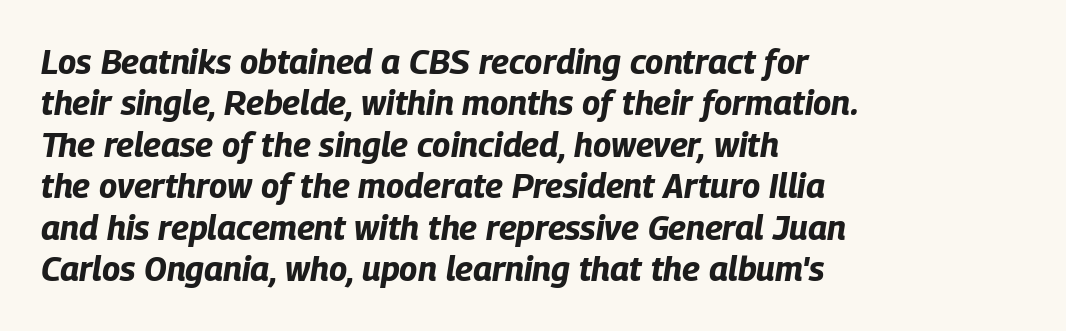
How are the letters spaced? Ordinarily, with no added tracking. How heavy is the stroke? Heavy — this is a bold. Horizontally, the lines are justified to the leading edge only. The area under the type is left untouched.
